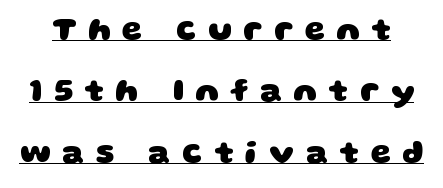
The image shows 32 px heavy, wide sans-serif type; set loose line spacing (1.92x), unusually wide letter spacing (+0.36 em), underlined; low stroke contrast and a large x-height.
